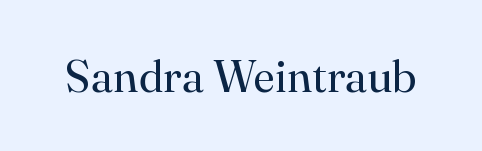
{"serif": "yes", "italic": "no", "bold": "no", "weight": "regular", "width": "normal", "stroke_contrast": "high", "x_height": "small", "monospaced": "no", "underline": "no", "letter_spacing": "normal", "letter_spacing_em": 0.0, "glyph_px": 45}
